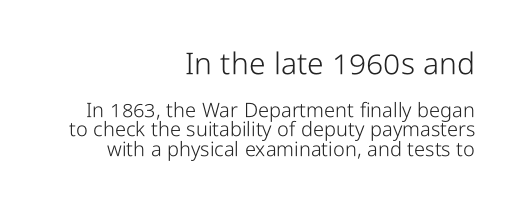
{"serif": "no", "italic": "no", "bold": "no", "weight": "light", "width": "condensed", "stroke_contrast": "low", "x_height": "medium", "monospaced": "no", "underline": "no", "align": "right", "line_spacing": "tight", "line_spacing_ratio": 0.97, "letter_spacing": "normal", "letter_spacing_em": 0.0, "larger_block": "first", "size_ratio": 1.5, "glyph_px": 30}
